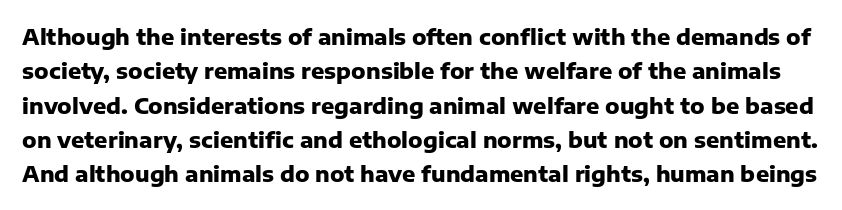
Students, note that the glyphs here touch the page at normal intervals. Strong, thick strokes mark this as bold type. Ascenders rise straight up at ninety degrees. A typesetter would call this leading conventional body-copy spacing. The foot of each line stays bare and open.
